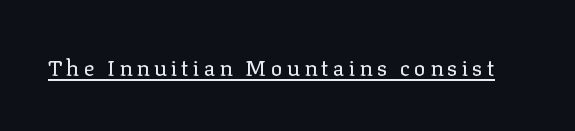
Q: Is the text bold? A: No.
Q: Is the text italic (slanted)? A: No, it is upright.
Q: Is the text underlined? A: Yes.
